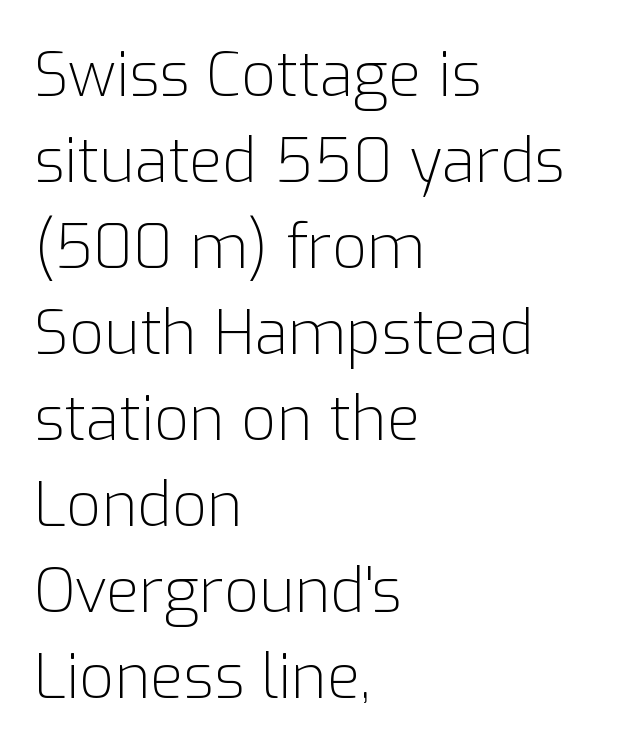
The image shows 61 px light sans-serif type, upright; set left-aligned, normal line spacing (1.41x), normal letter spacing, not underlined; low stroke contrast and a medium x-height.
